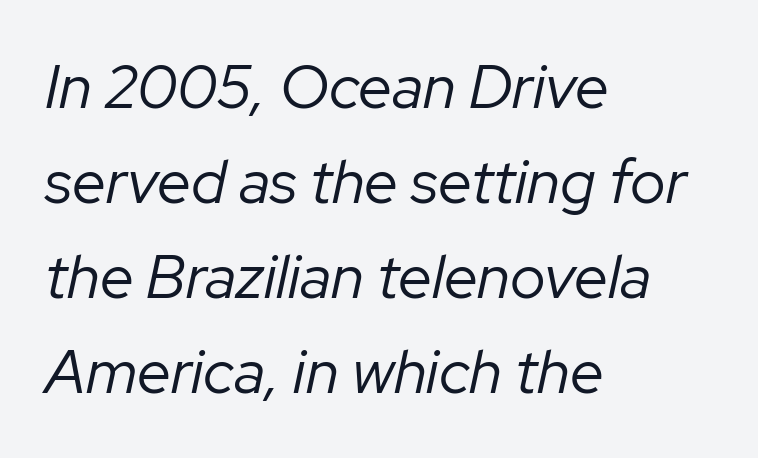
The image shows 61 px regular-weight type, italic (leaning right); set left-aligned, normal line spacing (1.56x), normal letter spacing, not underlined; low stroke contrast and a medium x-height.
